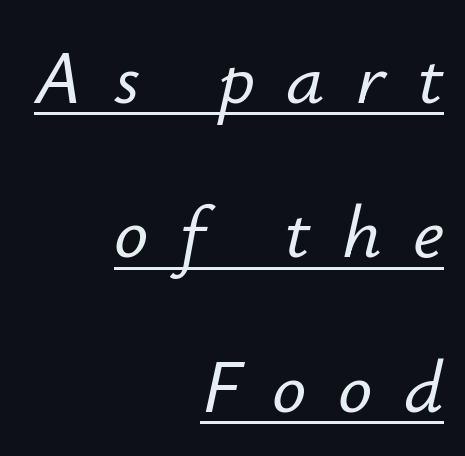
The glyphs look as if they've been sheared to an angle. Like a heading marked for emphasis, these lines bear an underscore. Do the characters align in a grid? No, the font is proportional. What stands out about the letter spacing? Its width — letters are far apart.
